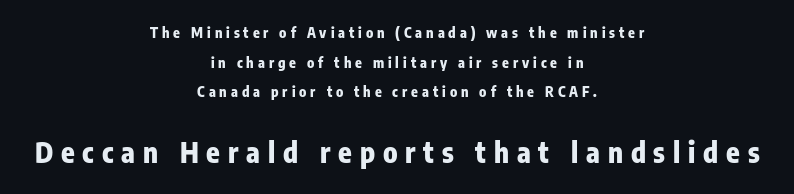
{"serif": "no", "italic": "no", "bold": "yes", "weight": "heavy", "width": "condensed", "stroke_contrast": "low", "x_height": "medium", "monospaced": "no", "underline": "no", "align": "center", "line_spacing": "loose", "line_spacing_ratio": 2.11, "letter_spacing": "wide", "letter_spacing_em": 0.28, "larger_block": "second", "size_ratio": 2.0, "glyph_px": 28}
